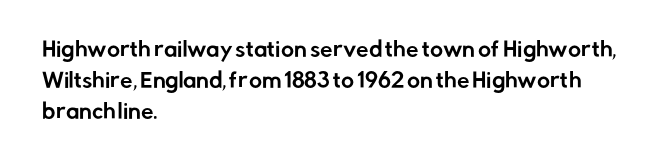
Q: Is the text italic (slanted)? A: No, it is upright.
Q: Is the text underlined? A: No.
Q: How is the paragraph aligned? A: Left-aligned.
Q: Is the spacing between letters normal or unusually wide? A: Normal.
Q: Is the spacing between lines tight, normal or loose? A: Normal.
